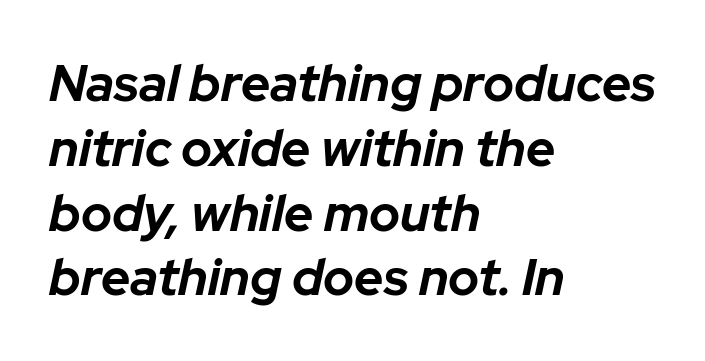
Q: Is the text bold? A: Yes.
Q: Is the text italic (slanted)? A: Yes, it leans right by about 12 degrees.
Q: Is the text underlined? A: No.
Q: How is the paragraph aligned? A: Left-aligned.
Q: Is the spacing between letters normal or unusually wide? A: Normal.
Q: Is the spacing between lines tight, normal or loose? A: Normal.
Q: Width (condensed, normal, or wide)? A: Normal.
Q: Stroke contrast? A: Low.
Q: x-height? A: Medium.
Q: Monospaced? A: No.
